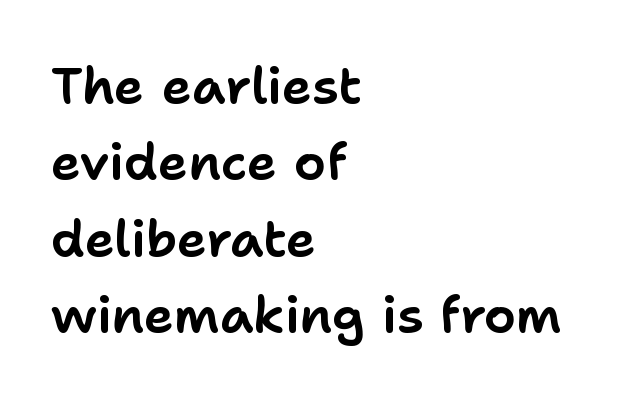
The image shows 51 px sans-serif type, upright; set left-aligned, normal line spacing (1.5x), normal letter spacing, not underlined; low stroke contrast and a medium x-height.
